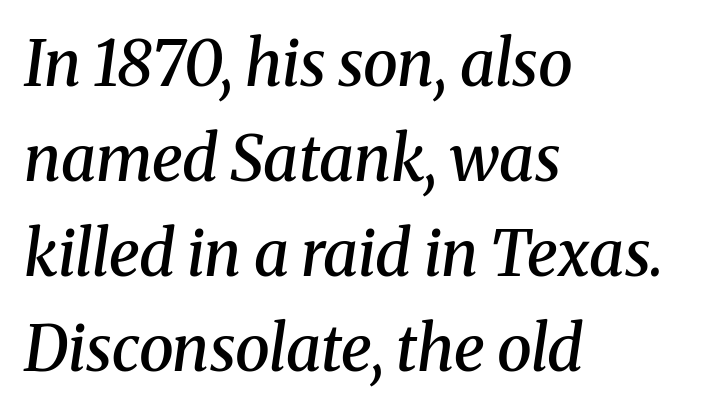
The image shows 63 px semibold serif type, italic (leaning right); set left-aligned, normal line spacing (1.51x), normal letter spacing, not underlined; medium stroke contrast and a medium x-height.
